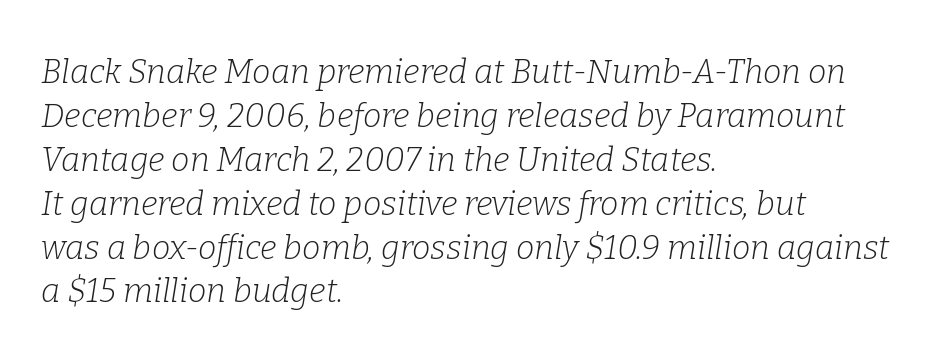
{"serif": "yes", "italic": "yes", "lean": "right", "slant_degrees": 9, "bold": "no", "weight": "light", "width": "normal", "stroke_contrast": "low", "x_height": "medium", "monospaced": "no", "underline": "no", "align": "left", "line_spacing": "normal", "line_spacing_ratio": 1.33, "letter_spacing": "normal", "letter_spacing_em": 0.0, "glyph_px": 33}
